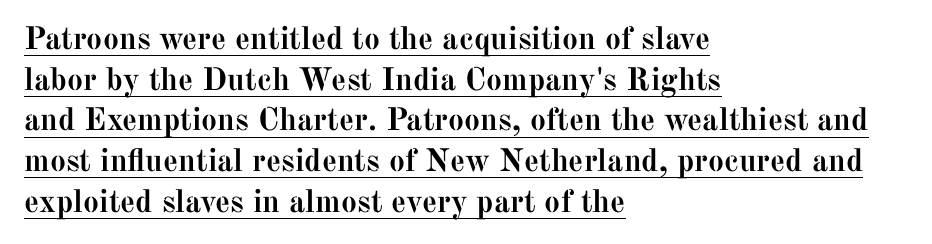
Q: Is the text bold? A: Yes.
Q: Is the text italic (slanted)? A: No, it is upright.
Q: Is the typeface a serif or a sans-serif typeface? A: Serif.
Q: Is the text underlined? A: Yes.
Q: How is the paragraph aligned? A: Left-aligned.
Q: Is the spacing between letters normal or unusually wide? A: Normal.
Q: Is the spacing between lines tight, normal or loose? A: Normal.
Q: Width (condensed, normal, or wide)? A: Normal.
Q: Stroke contrast? A: Medium.
Q: x-height? A: Medium.
Q: Monospaced? A: No.
